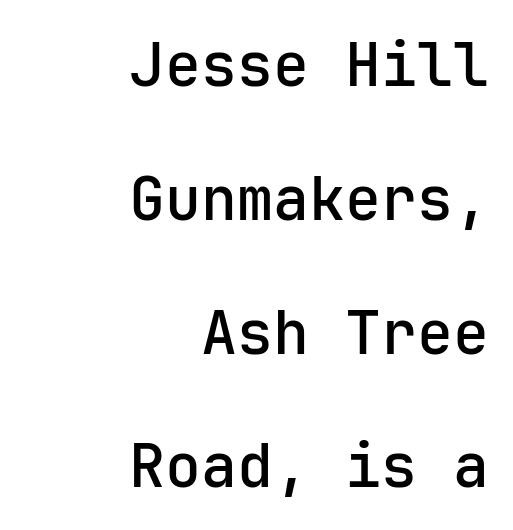
Q: Is the text italic (slanted)? A: No, it is upright.
Q: Is the typeface a serif or a sans-serif typeface? A: Sans-serif.
Q: Is the text underlined? A: No.
Q: How is the paragraph aligned? A: Right-aligned.
Q: Is the spacing between letters normal or unusually wide? A: Normal.
Q: Is the spacing between lines tight, normal or loose? A: Loose.
Q: Width (condensed, normal, or wide)? A: Normal.
Q: Stroke contrast? A: Low.
Q: x-height? A: Medium.
Q: Monospaced? A: Yes.
